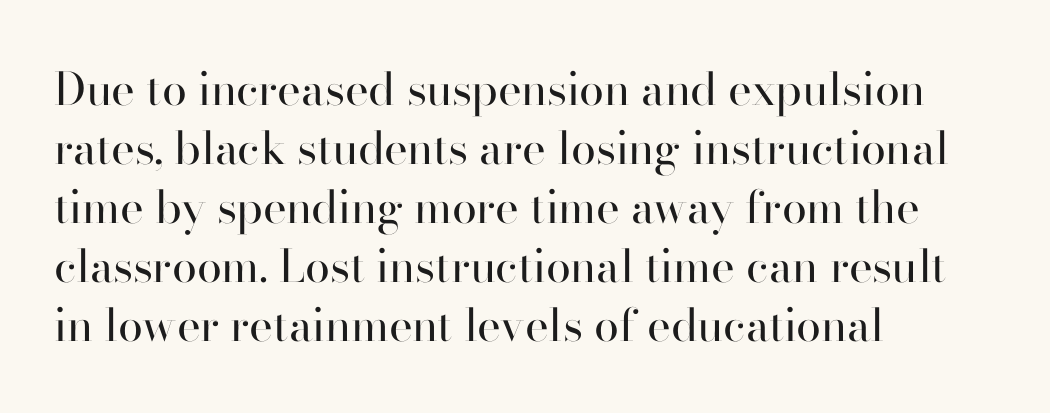
The image shows 45 px regular-weight serif type, upright; set left-aligned, normal line spacing (1.31x), normal letter spacing, not underlined; high stroke contrast and a small x-height.
